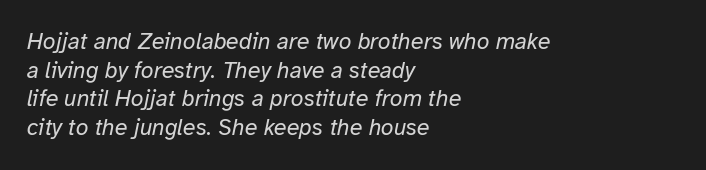
{"italic": "yes", "lean": "right", "slant_degrees": 12, "bold": "no", "underline": "no", "align": "left", "line_spacing": "normal", "line_spacing_ratio": 1.25, "letter_spacing": "normal", "letter_spacing_em": 0.0, "glyph_px": 23}
